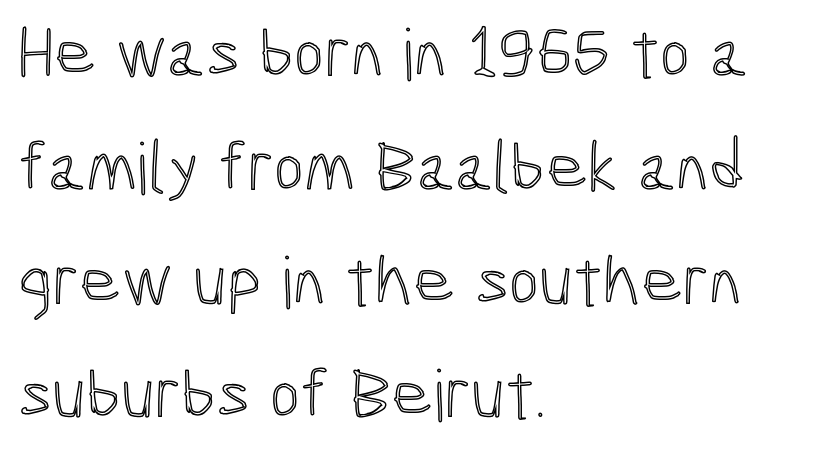
{"italic": "no", "width": "condensed", "x_height": "medium", "monospaced": "no", "underline": "no", "align": "left", "line_spacing": "normal", "line_spacing_ratio": 1.58, "letter_spacing": "normal", "letter_spacing_em": 0.0, "glyph_px": 72}
